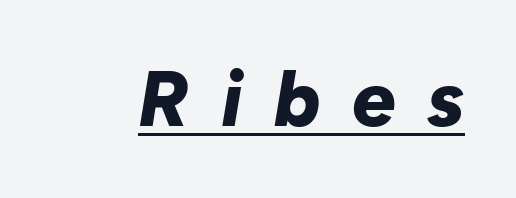
{"italic": "yes", "lean": "right", "slant_degrees": 10, "bold": "yes", "weight": "bold", "width": "normal", "stroke_contrast": "low", "x_height": "medium", "monospaced": "no", "underline": "yes", "letter_spacing": "wide", "letter_spacing_em": 0.41, "glyph_px": 77}
